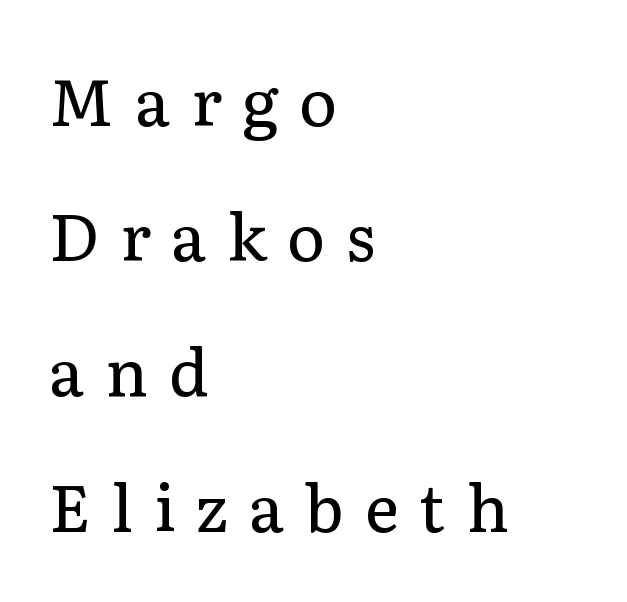
The image shows 65 px regular-weight serif type, upright; set left-aligned, loose line spacing (2.08x), unusually wide letter spacing (+0.32 em), not underlined; low stroke contrast and a medium x-height.
